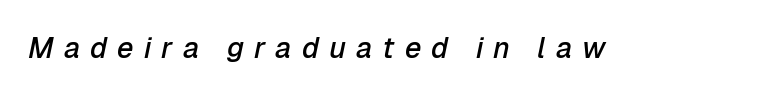
The image shows 29 px semibold type, italic (leaning right); set unusually wide letter spacing (+0.35 em), not underlined; low stroke contrast and a medium x-height.
